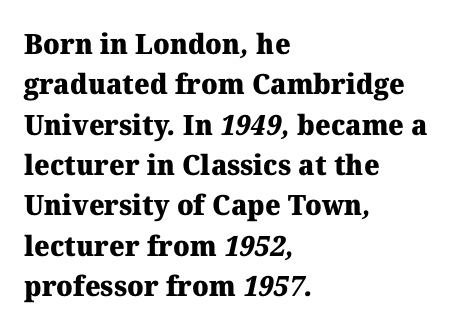
{"serif": "yes", "bold": "yes", "weight": "heavy", "width": "normal", "stroke_contrast": "medium", "x_height": "medium", "monospaced": "no", "underline": "no", "align": "left", "line_spacing": "normal", "line_spacing_ratio": 1.44, "letter_spacing": "normal", "letter_spacing_em": 0.0, "glyph_px": 28}
